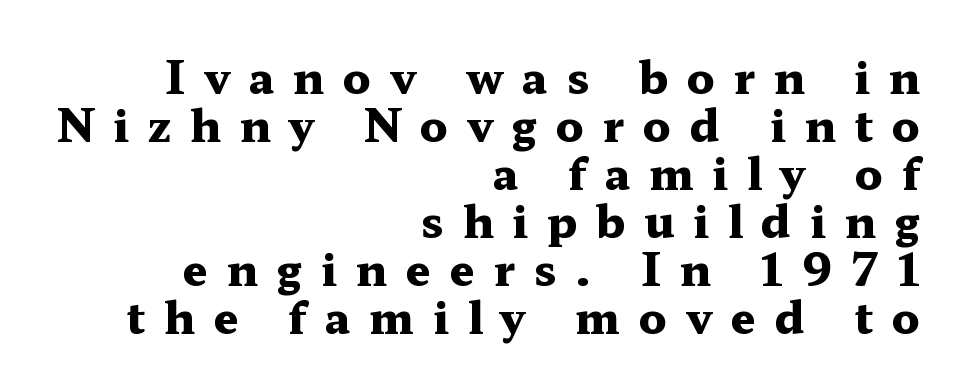
{"serif": "yes", "italic": "no", "bold": "yes", "weight": "heavy", "width": "wide", "stroke_contrast": "medium", "x_height": "medium", "monospaced": "no", "underline": "no", "align": "right", "line_spacing": "tight", "line_spacing_ratio": 1.09, "letter_spacing": "wide", "letter_spacing_em": 0.43, "glyph_px": 44}
